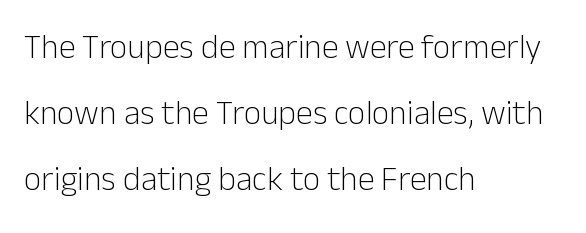
The image shows 34 px light sans-serif type, upright; set left-aligned, loose line spacing (1.94x), normal letter spacing, not underlined; low stroke contrast and a medium x-height.
